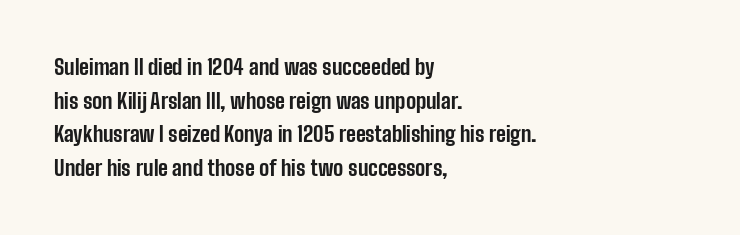
This sample uses plain, unmodified letter spacing. The lines are quadded left. If you measured baseline to baseline, you'd find a middling distance. A dark, heavy texture on the line: the type is bold. Unmarked baselines from the first word to the last.
